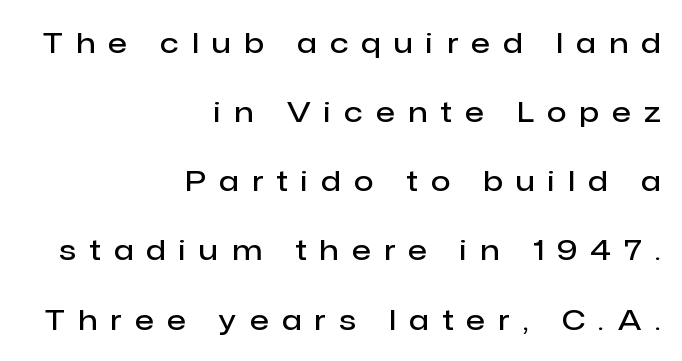
The image shows 28 px semibold sans-serif type, upright; set right-aligned, loose line spacing (2.47x), unusually wide letter spacing (+0.49 em), not underlined; low stroke contrast and a medium x-height.
